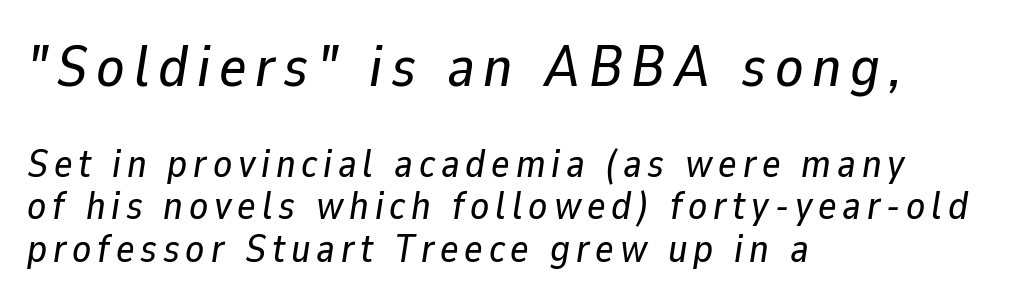
{"italic": "yes", "lean": "right", "slant_degrees": 9, "width": "normal", "stroke_contrast": "low", "x_height": "medium", "monospaced": "no", "underline": "no", "align": "left", "line_spacing": "tight", "line_spacing_ratio": 1.09, "larger_block": "first", "size_ratio": 1.49, "glyph_px": 58}
